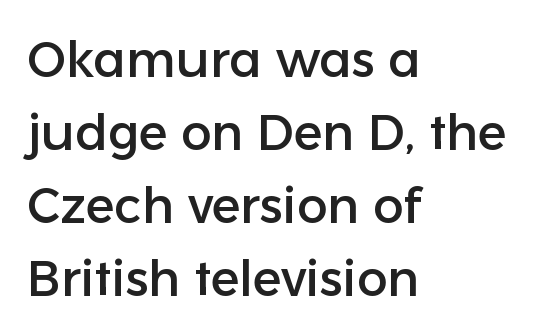
The image shows 51 px sans-serif type, upright; set left-aligned, normal line spacing (1.43x), normal letter spacing, not underlined; low stroke contrast and a medium x-height.
